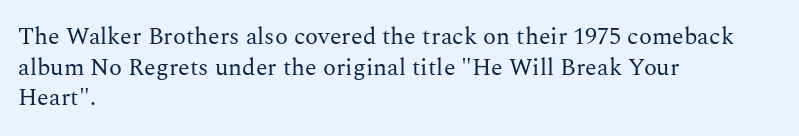
Q: Is the text bold? A: No.
Q: Is the text italic (slanted)? A: No, it is upright.
Q: Is the text underlined? A: No.
Q: How is the paragraph aligned? A: Left-aligned.
Q: Is the spacing between letters normal or unusually wide? A: Normal.
Q: Is the spacing between lines tight, normal or loose? A: Normal.
